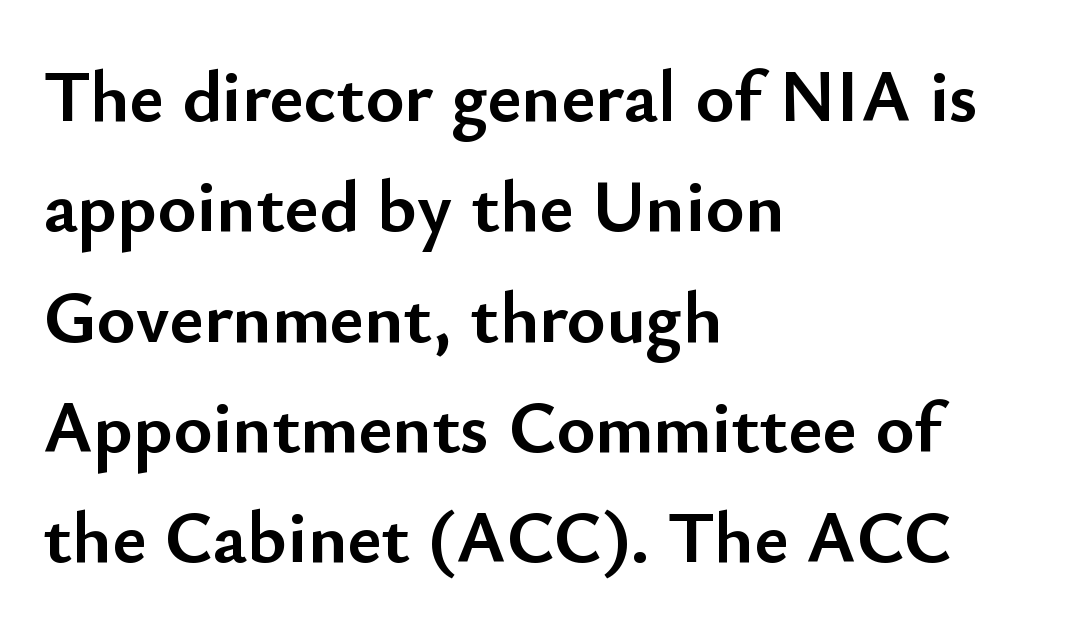
Q: Is the text bold? A: Yes.
Q: Is the text italic (slanted)? A: No, it is upright.
Q: Is the typeface a serif or a sans-serif typeface? A: Sans-serif.
Q: Is the text underlined? A: No.
Q: How is the paragraph aligned? A: Left-aligned.
Q: Is the spacing between letters normal or unusually wide? A: Normal.
Q: Is the spacing between lines tight, normal or loose? A: Normal.
Q: Width (condensed, normal, or wide)? A: Normal.
Q: Stroke contrast? A: Low.
Q: x-height? A: Small.
Q: Monospaced? A: No.
